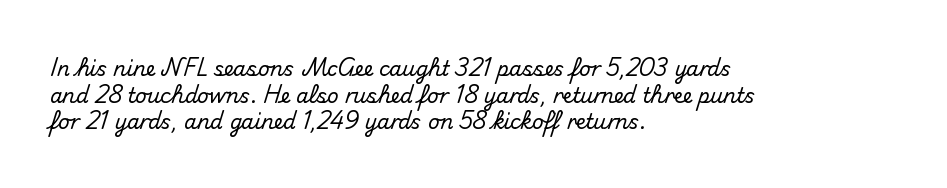
Q: Is the text italic (slanted)? A: Yes.
Q: Is the text underlined? A: No.
Q: How is the paragraph aligned? A: Left-aligned.
Q: Is the spacing between letters normal or unusually wide? A: Normal.
Q: Is the spacing between lines tight, normal or loose? A: Normal.
